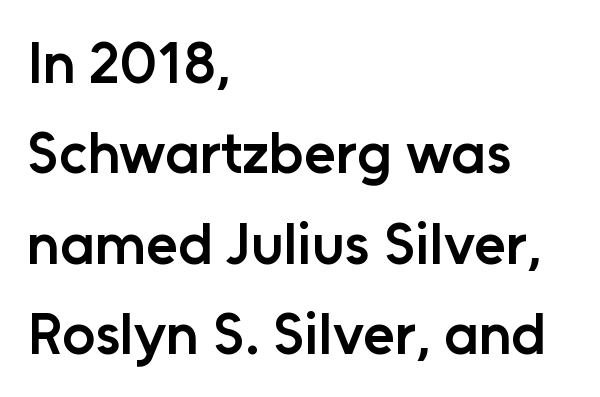
The image shows 58 px semibold sans-serif type, upright; set left-aligned, normal line spacing (1.56x), normal letter spacing, not underlined; low stroke contrast and a medium x-height.
